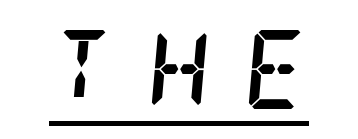
The type is letterspaced generously, with wide tracking. The whole block is typeset with a tilt. The face used here appears with an underline applied. Heavy, bold letterforms. The text was rendered using a seriffed face with decorative stroke endings.
